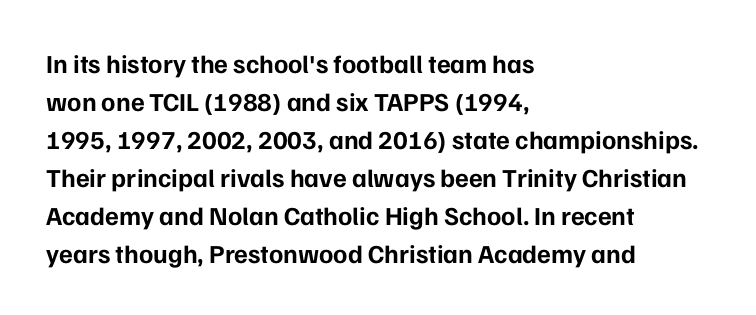
{"italic": "no", "bold": "yes", "underline": "no", "align": "left", "line_spacing": "normal", "line_spacing_ratio": 1.46, "letter_spacing": "normal", "letter_spacing_em": 0.0, "glyph_px": 26}
